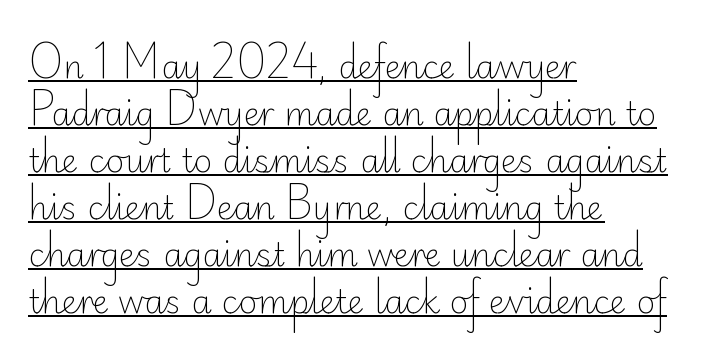
The image shows 32 px light sans-serif type, upright; set left-aligned, normal line spacing (1.47x), normal letter spacing, underlined; low stroke contrast and a small x-height.
